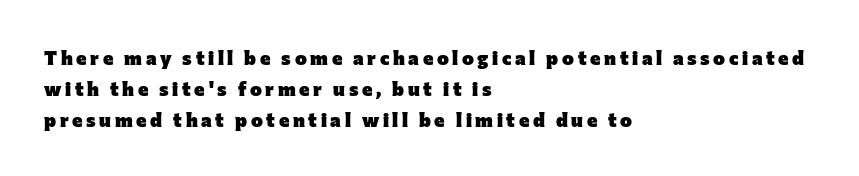
Q: Is the text bold? A: Yes.
Q: Is the text italic (slanted)? A: No, it is upright.
Q: Is the text underlined? A: No.
Q: How is the paragraph aligned? A: Left-aligned.
Q: Is the spacing between lines tight, normal or loose? A: Normal.
